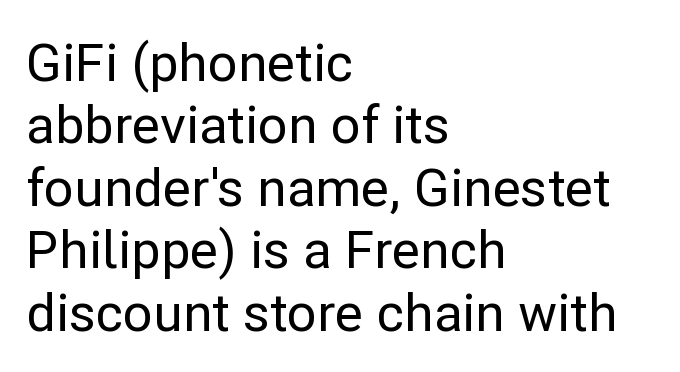
Serif or sans? Sans — the stroke terminals are bare. Here the designer chose a conventional face with non-uniform glyph widths. In terms of posture, this sample is upright. Glance below the letters and you will spot only blank space.
